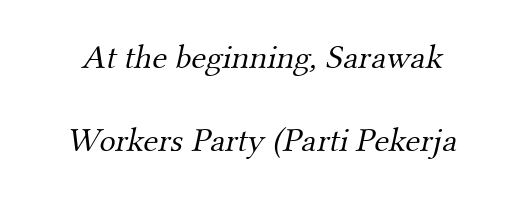
Q: Is the text bold? A: No.
Q: Is the typeface a serif or a sans-serif typeface? A: Serif.
Q: Is the text underlined? A: No.
Q: Is the spacing between letters normal or unusually wide? A: Normal.
Q: Is the spacing between lines tight, normal or loose? A: Loose.
Q: Width (condensed, normal, or wide)? A: Normal.
Q: Stroke contrast? A: Medium.
Q: x-height? A: Small.
Q: Monospaced? A: No.
